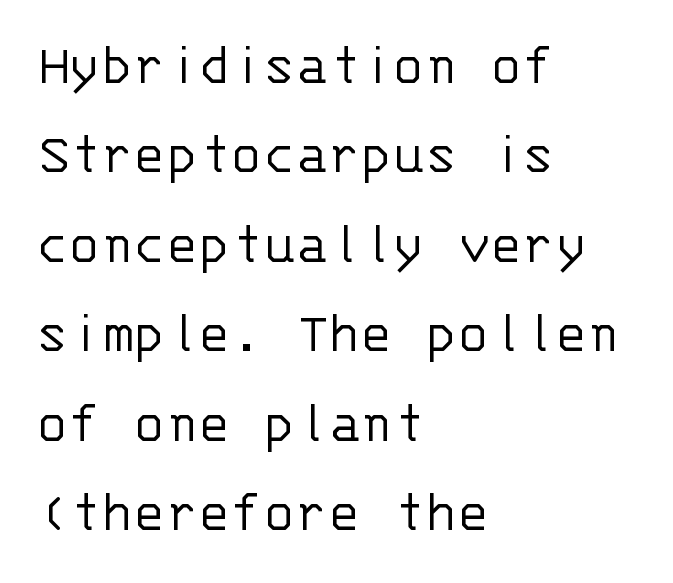
The image shows 60 px light sans-serif type, upright, monospaced; set left-aligned, normal line spacing (1.49x), normal letter spacing, not underlined; low stroke contrast and a large x-height.
